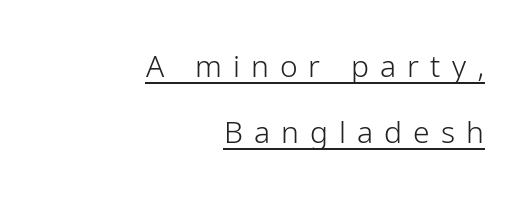
Varying glyph widths throughout — classic text-font behaviour. Classification — sans serif. You can tell it's not italic because the verticals are truly vertical. The gaps between neighbouring characters are conspicuously large. Compared with undecorated copy, this sample adds a rule below the words. The block of text is sparse from top to bottom, with ample space between rows.
